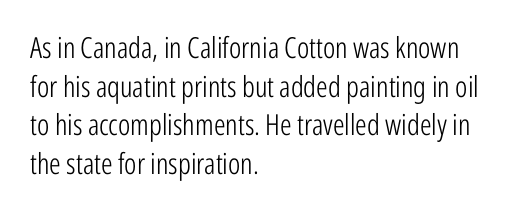
The image shows 29 px light, condensed sans-serif type, upright; set left-aligned, normal line spacing (1.33x), normal letter spacing, not underlined; low stroke contrast and a medium x-height.
